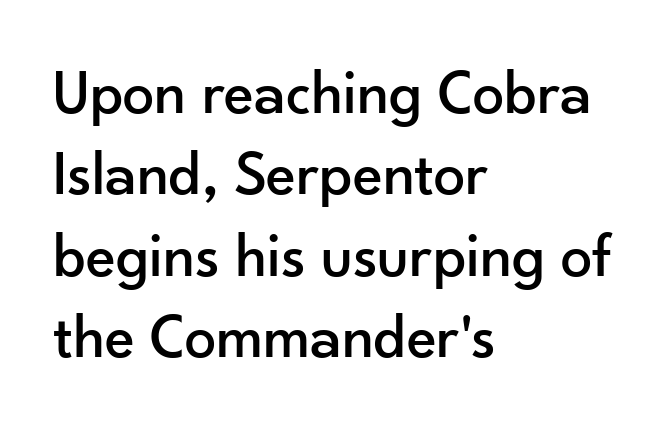
The image shows 63 px sans-serif type, upright; set left-aligned, normal line spacing (1.29x), normal letter spacing, not underlined; low stroke contrast and a small x-height.
